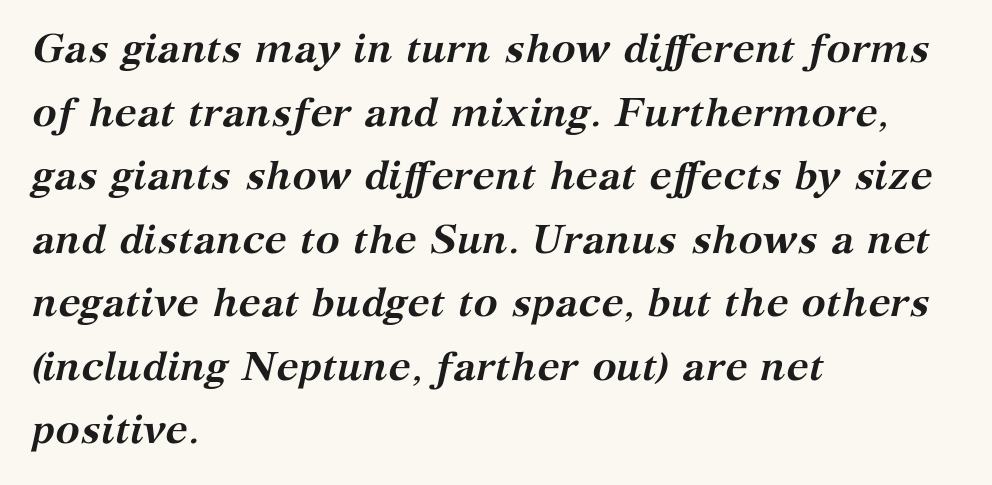
{"serif": "yes", "italic": "yes", "lean": "right", "slant_degrees": 12, "bold": "yes", "weight": "semibold", "width": "normal", "stroke_contrast": "medium", "x_height": "medium", "monospaced": "no", "underline": "no", "align": "left", "line_spacing": "normal", "line_spacing_ratio": 1.55, "letter_spacing": "normal", "letter_spacing_em": 0.0, "glyph_px": 41}
